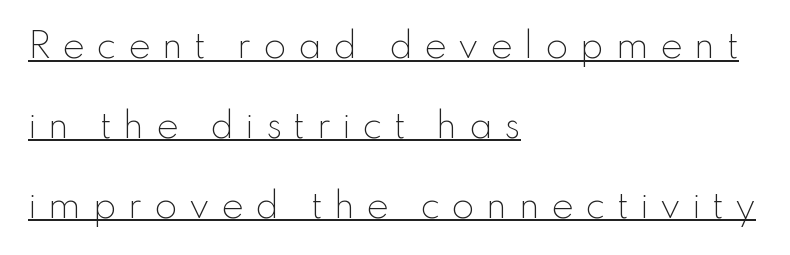
{"serif": "no", "italic": "no", "bold": "no", "weight": "light", "width": "normal", "stroke_contrast": "low", "x_height": "small", "monospaced": "no", "underline": "yes", "align": "left", "line_spacing": "loose", "line_spacing_ratio": 2.35, "letter_spacing": "wide", "letter_spacing_em": 0.33, "glyph_px": 34}
